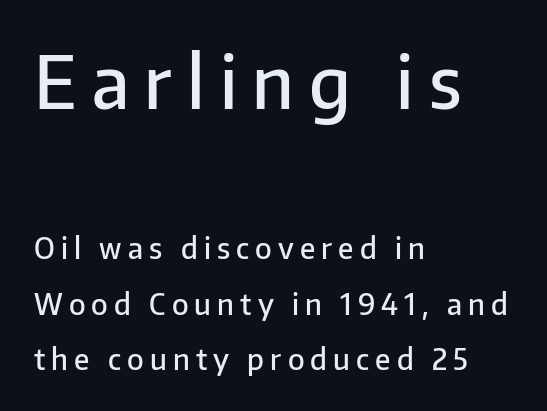
{"serif": "no", "italic": "no", "bold": "semi", "weight": "semibold", "width": "normal", "stroke_contrast": "low", "x_height": "medium", "monospaced": "no", "underline": "no", "align": "left", "line_spacing": "loose", "line_spacing_ratio": 1.91, "letter_spacing": "wide", "letter_spacing_em": 0.21, "larger_block": "first", "size_ratio": 2.48, "glyph_px": 72}
